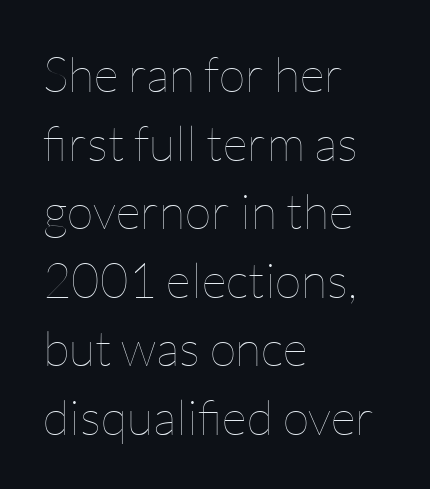
Notice how the stems are strictly vertical — no italics here. Do the characters align in a grid? No, the font is proportional. These lines sit exactly where default settings would place them. Casual observation: everything's shoved over to the left.
